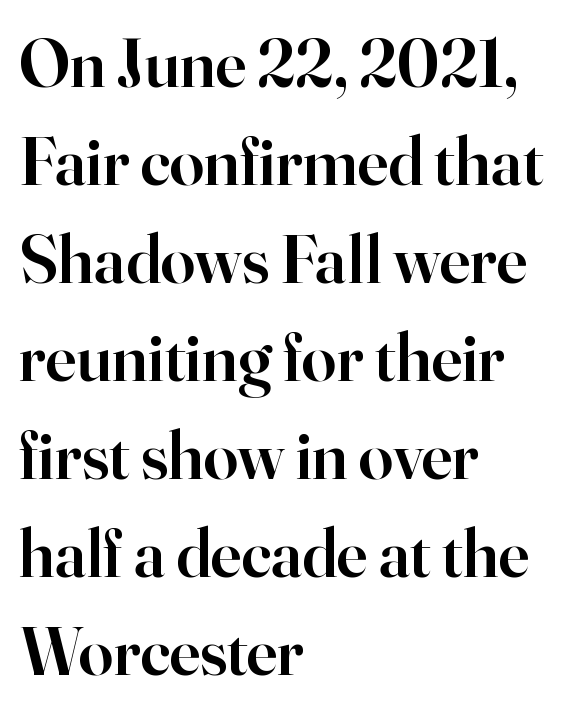
This sample uses an upright cut, with every glyph sitting square on the baseline. A typesetter would call this proportional, since set widths differ per character. Is this a sans? No — the strokes have serifs. Only glyphs here, with clear space below each row. The line texture is even and compact thanks to regular tracking. The lines are quadded left.
